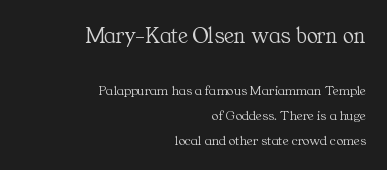
The image shows 23 px text type, upright; set right-aligned, line spacing 1.79x, normal letter spacing, not underlined; the first (top) block is 1.64x larger.
